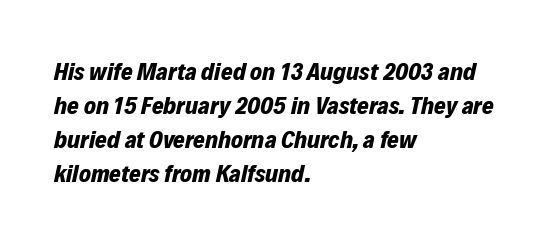
The image shows 25 px bold type, italic (leaning right); set left-aligned, normal line spacing (1.36x), normal letter spacing, not underlined.
